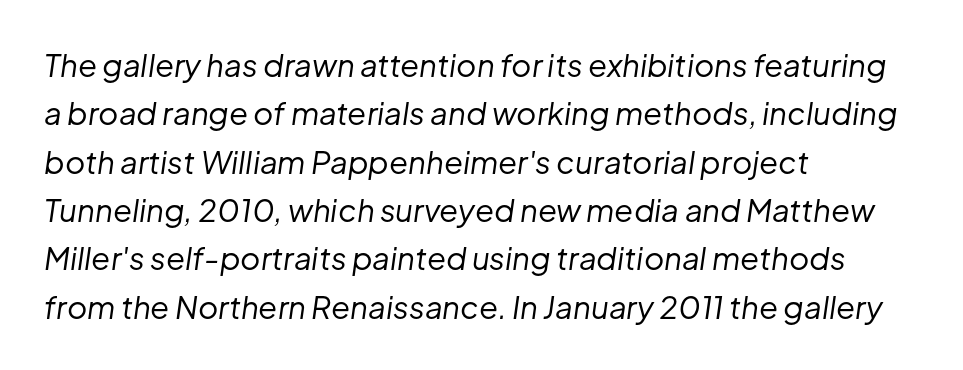
Q: Is the text bold? A: No.
Q: Is the text italic (slanted)? A: Yes, it leans right by about 8 degrees.
Q: Is the text underlined? A: No.
Q: How is the paragraph aligned? A: Left-aligned.
Q: Is the spacing between letters normal or unusually wide? A: Normal.
Q: Is the spacing between lines tight, normal or loose? A: Normal.
Q: Width (condensed, normal, or wide)? A: Normal.
Q: Stroke contrast? A: Low.
Q: x-height? A: Medium.
Q: Monospaced? A: No.
